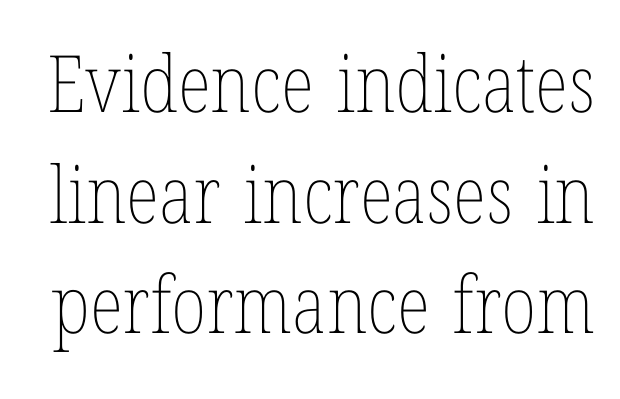
Weight: not bold — regular or lighter. The lettering holds an erect, upright posture throughout. Evenly set lines give the paragraph a standard silhouette. Default kerning and tracking; the words read as compact shapes. Has an underline been added? It has not.
